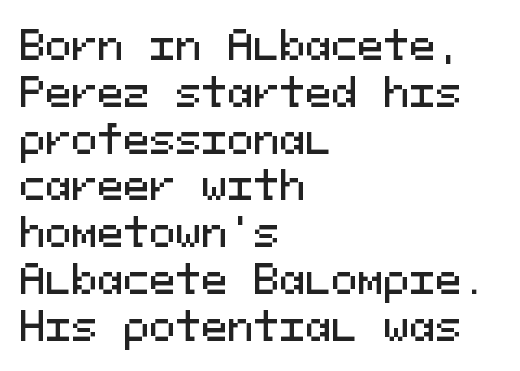
Q: Is the text italic (slanted)? A: No, it is upright.
Q: Is the typeface a serif or a sans-serif typeface? A: Sans-serif.
Q: Is the text underlined? A: No.
Q: How is the paragraph aligned? A: Left-aligned.
Q: Is the spacing between letters normal or unusually wide? A: Normal.
Q: Width (condensed, normal, or wide)? A: Normal.
Q: Stroke contrast? A: Medium.
Q: x-height? A: Medium.
Q: Monospaced? A: Yes.
